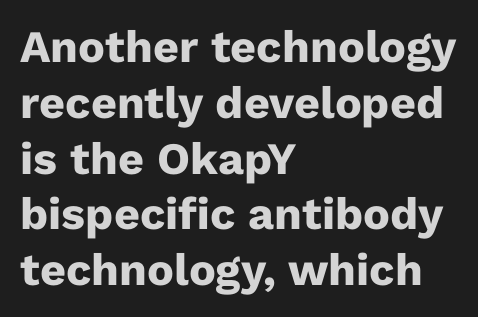
Q: Is the text bold? A: Yes.
Q: Is the text italic (slanted)? A: No, it is upright.
Q: Is the typeface a serif or a sans-serif typeface? A: Sans-serif.
Q: Is the text underlined? A: No.
Q: How is the paragraph aligned? A: Left-aligned.
Q: Is the spacing between letters normal or unusually wide? A: Normal.
Q: Width (condensed, normal, or wide)? A: Normal.
Q: Stroke contrast? A: Low.
Q: x-height? A: Medium.
Q: Monospaced? A: No.
